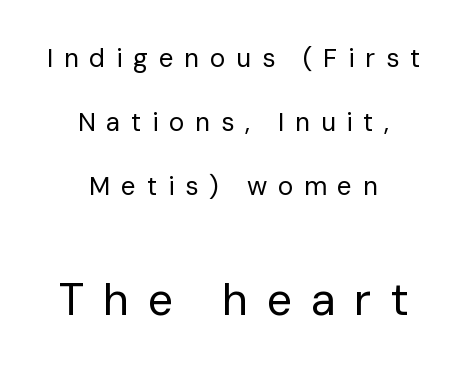
Q: Is the text bold? A: No.
Q: Is the text italic (slanted)? A: No, it is upright.
Q: Is the typeface a serif or a sans-serif typeface? A: Sans-serif.
Q: Is the text underlined? A: No.
Q: How is the paragraph aligned? A: Centered.
Q: Is the spacing between letters normal or unusually wide? A: Unusually wide.
Q: Is the spacing between lines tight, normal or loose? A: Loose.
Q: Which block of text is set in a larger size, the first (top) or the second (bottom)? A: The second (bottom) one.
Q: Width (condensed, normal, or wide)? A: Normal.
Q: Stroke contrast? A: Low.
Q: x-height? A: Medium.
Q: Monospaced? A: No.
